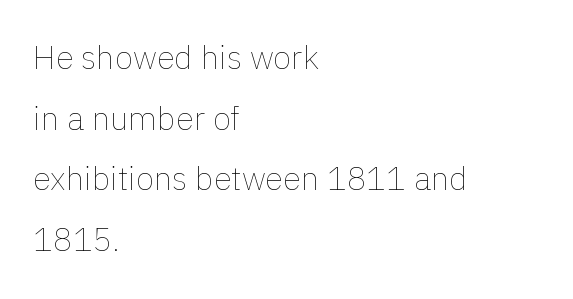
Looks like regular typesetting: each glyph gets only the width it needs. The paragraph has a hard left edge and a soft right edge. A light-to-regular cut is what we see here. Plain, unruled lines of type. This is the regular roman posture of the typeface. Observe the ordinary spacing: letters are neighbours, not strangers.
